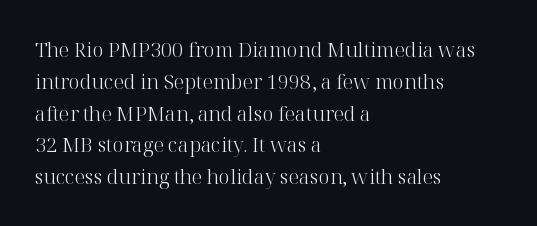
Q: Is the text bold? A: No.
Q: Is the text italic (slanted)? A: No, it is upright.
Q: Is the text underlined? A: No.
Q: How is the paragraph aligned? A: Left-aligned.
Q: Is the spacing between letters normal or unusually wide? A: Normal.
Q: Is the spacing between lines tight, normal or loose? A: Normal.
